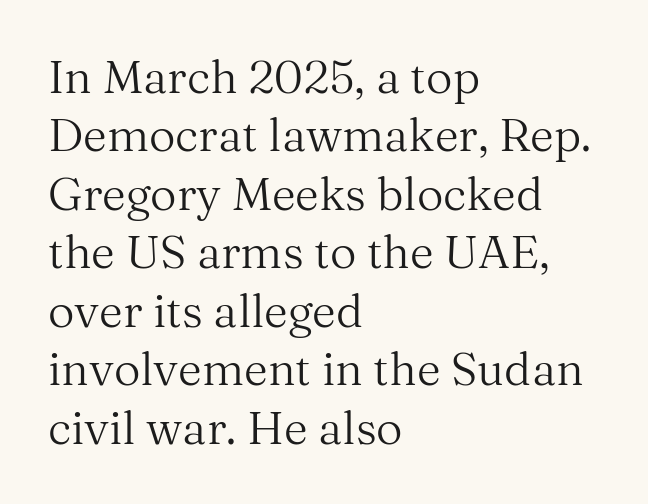
The image shows 46 px regular-weight serif type, upright; set left-aligned, normal line spacing (1.27x), normal letter spacing, not underlined; medium stroke contrast and a medium x-height.
